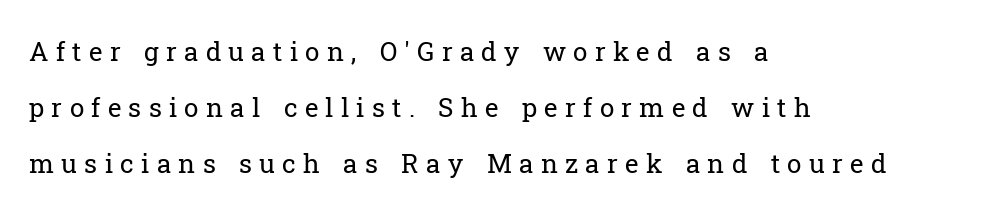
The image shows 26 px text type, upright; set left-aligned, loose line spacing (2.15x), unusually wide letter spacing (+0.28 em), not underlined.
